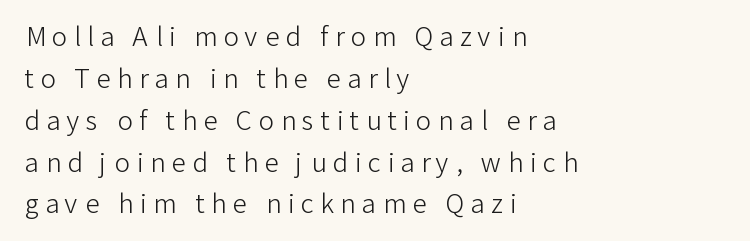
Honestly, the row spacing looks completely unremarkable. Horizontally, the lines are justified to the leading edge only. Summary of weight: not heavy and not bold. The face used here is rendered with a markedly widened letterfit. The letters stand straight up with perfectly vertical stems.
